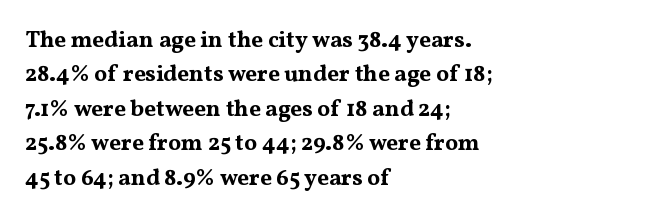
Is the letter spacing exaggerated? No — it looks like the ordinary default. Reading down the block, your eye returns to a fixed left position each line. Heavy-handed strokes throughout: this text is bold. Just letters on the line, the space beneath them empty. Baseline-to-baseline distance is the conventional proportion of letter height. A roman cut, with each character standing at attention.
